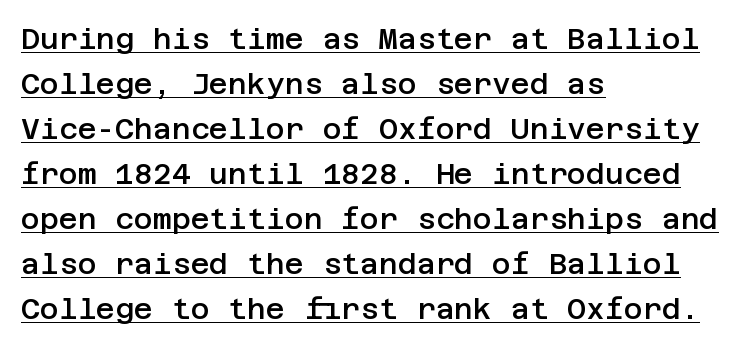
Q: Is the text bold? A: Semi-bold.
Q: Is the text italic (slanted)? A: No, it is upright.
Q: Is the typeface a serif or a sans-serif typeface? A: Sans-serif.
Q: Is the text underlined? A: Yes.
Q: How is the paragraph aligned? A: Left-aligned.
Q: Is the spacing between letters normal or unusually wide? A: Normal.
Q: Is the spacing between lines tight, normal or loose? A: Normal.
Q: Width (condensed, normal, or wide)? A: Normal.
Q: Stroke contrast? A: Low.
Q: x-height? A: Large.
